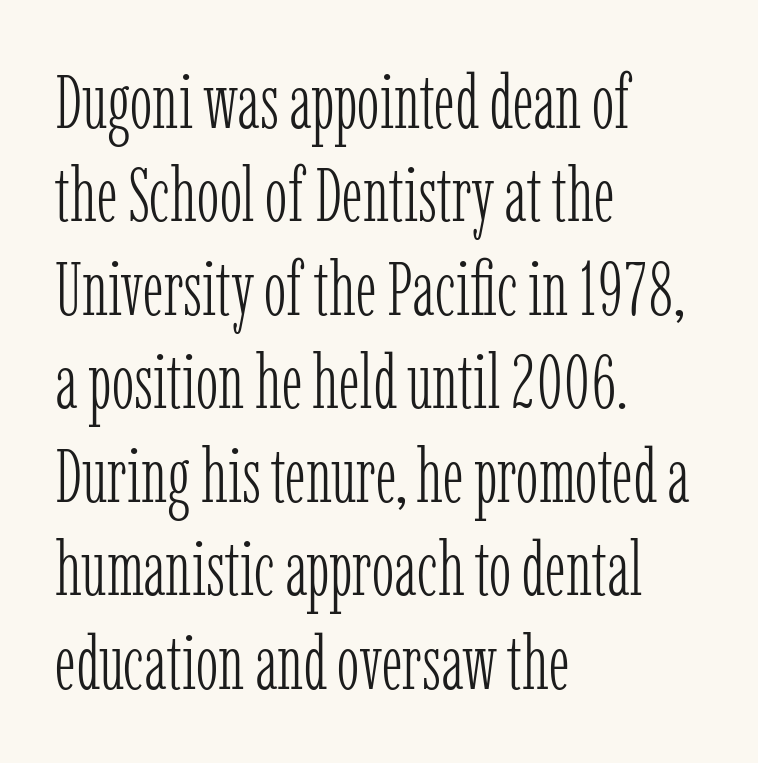
Line beginnings align vertically; line endings do not. Is the letter spacing exaggerated? No — it looks like the ordinary default. This is the regular roman posture of the typeface. Rule under the text: the space is simply empty. The face used here is seriffed, in the tradition of book romans. No extra ink here — the face is not bold.
